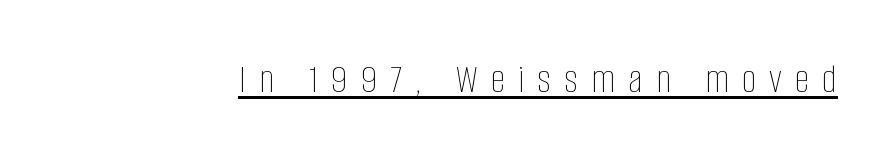
No extra ink here — the face is not bold. Rendered with straight, roman letterforms. In designer terms, the underline attribute is active on this setting. Spacing verdict: proportional, widths tailored to each character.
